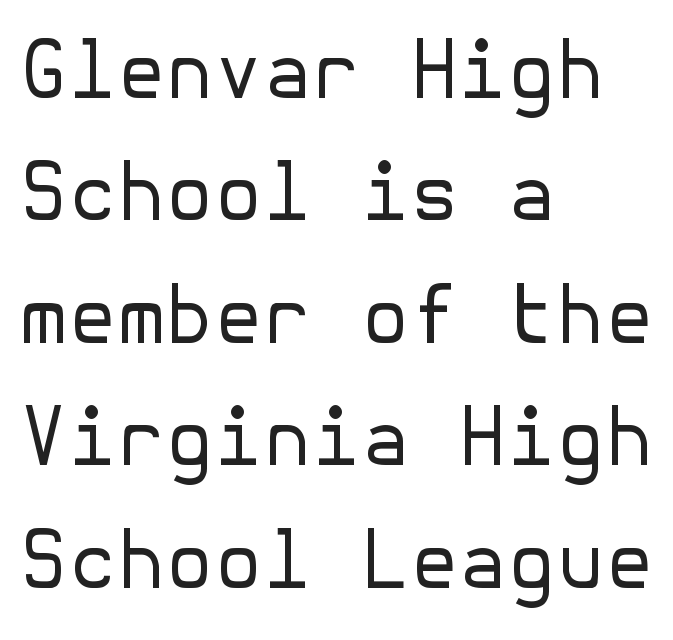
The image shows 79 px regular-weight sans-serif type, upright; set left-aligned, normal line spacing (1.55x), normal letter spacing, not underlined; low stroke contrast and a medium x-height.
